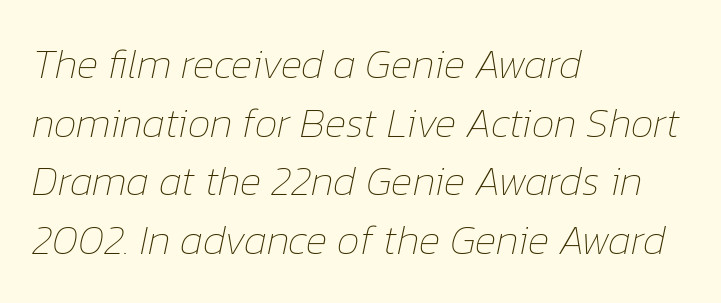
The image shows 41 px thin type, italic (leaning right); set left-aligned, normal line spacing (1.43x), normal letter spacing, not underlined; low stroke contrast and a medium x-height.
